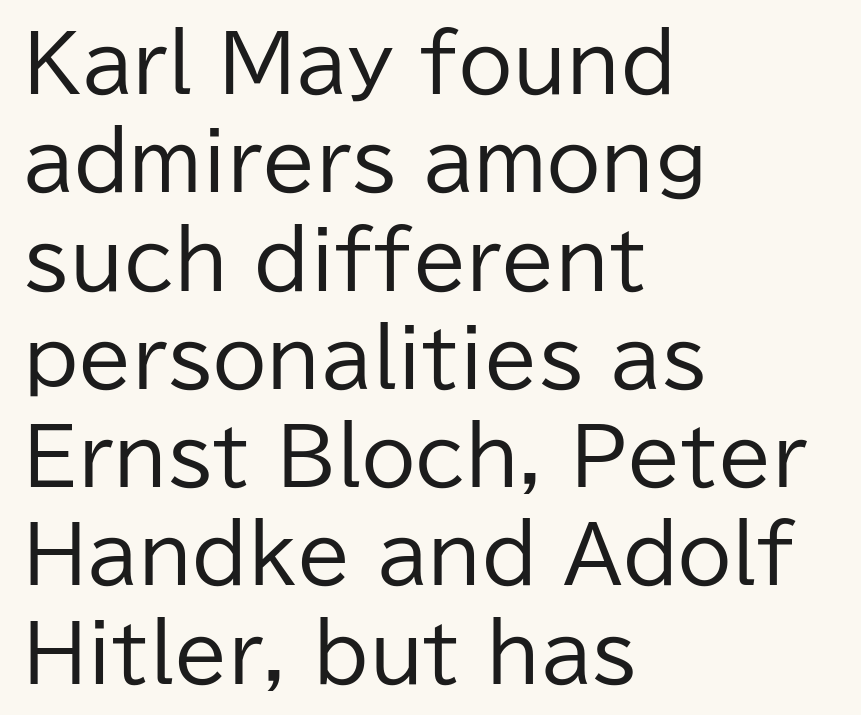
Examine the stroke ends and you'll find no serifs. Spacing verdict: proportional, widths tailored to each character. The specimen reads as upright at a glance. Words appear dense and cohesive because spacing is normal.
